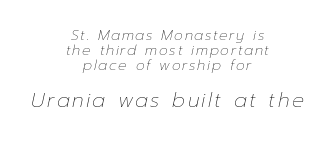
{"italic": "yes", "lean": "right", "slant_degrees": 12, "bold": "no", "underline": "no", "align": "center", "line_spacing": "tight", "line_spacing_ratio": 1.08, "larger_block": "second", "size_ratio": 1.43, "glyph_px": 20}
